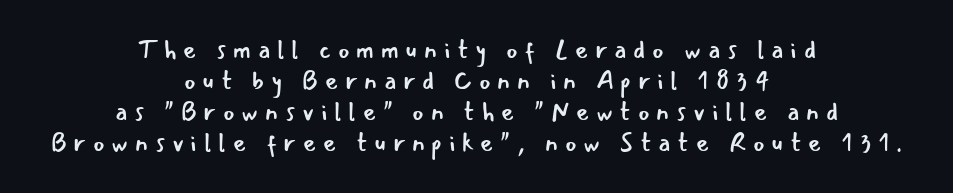
Q: Is the text bold? A: No.
Q: Is the text italic (slanted)? A: No, it is upright.
Q: Is the text underlined? A: No.
Q: How is the paragraph aligned? A: Centered.
Q: Is the spacing between letters normal or unusually wide? A: Unusually wide.
